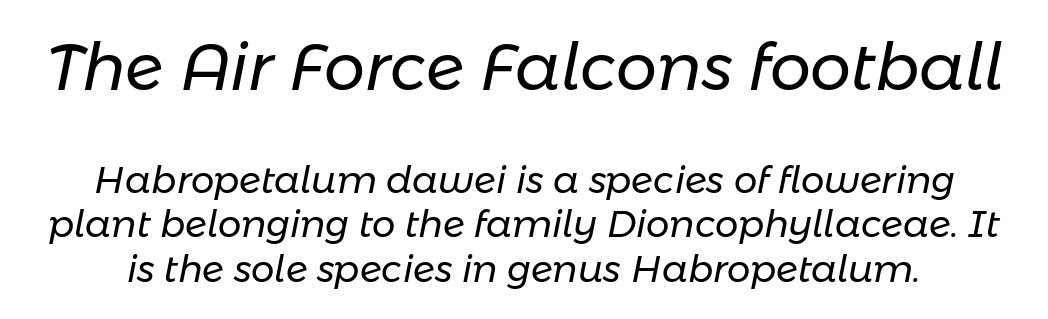
The horizontal fit of the characters is conventional and even. A light-to-regular cut is what we see here. Looking at the ascenders, they clearly lean. Size contrast runs from large at the top to small at the bottom. The glyphs are unaccompanied by any horizontal stroke below them. This sample has the flowing, uneven cadence of proportional lettering.
